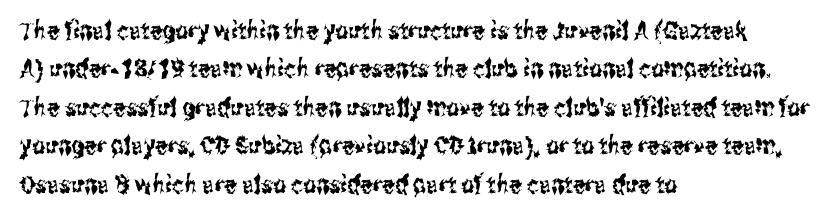
Q: Is the text italic (slanted)? A: No, it is upright.
Q: Is the text underlined? A: No.
Q: How is the paragraph aligned? A: Left-aligned.
Q: Is the spacing between letters normal or unusually wide? A: Normal.
Q: Is the spacing between lines tight, normal or loose? A: Normal.
